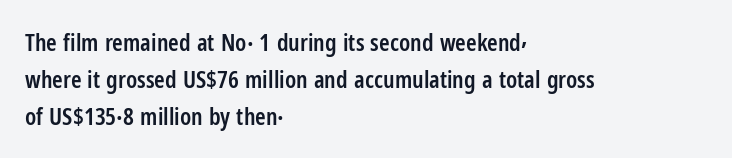
The image shows 24 px text type, upright; set left-aligned, normal line spacing (1.54x), normal letter spacing, not underlined.
